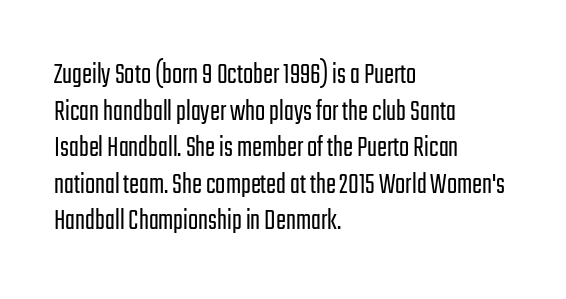
{"serif": "no", "italic": "no", "bold": "no", "weight": "light", "width": "condensed", "stroke_contrast": "low", "x_height": "medium", "monospaced": "no", "underline": "no", "align": "left", "line_spacing_ratio": 1.22, "letter_spacing": "normal", "letter_spacing_em": 0.0, "glyph_px": 30}
